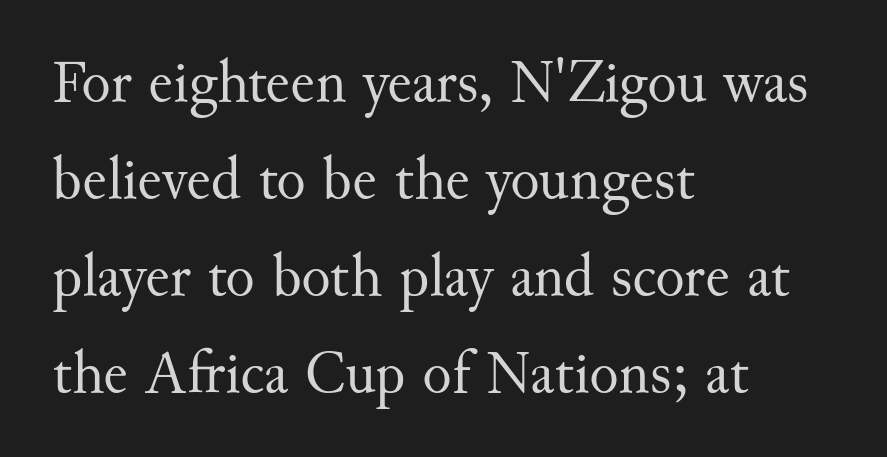
Q: Is the text bold? A: No.
Q: Is the text italic (slanted)? A: No, it is upright.
Q: Is the typeface a serif or a sans-serif typeface? A: Serif.
Q: Is the text underlined? A: No.
Q: How is the paragraph aligned? A: Left-aligned.
Q: Is the spacing between letters normal or unusually wide? A: Normal.
Q: Is the spacing between lines tight, normal or loose? A: Normal.
Q: Width (condensed, normal, or wide)? A: Normal.
Q: Stroke contrast? A: Medium.
Q: x-height? A: Small.
Q: Monospaced? A: No.
